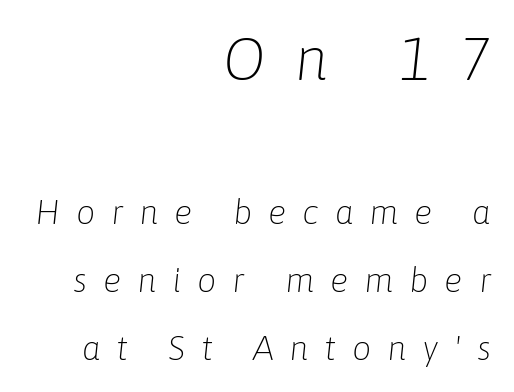
The image shows 60 px light type, italic (leaning right); set right-aligned, loose line spacing (2.01x), unusually wide letter spacing (+0.47 em), not underlined; the first (top) block is 1.76x larger; low stroke contrast and a medium x-height.
